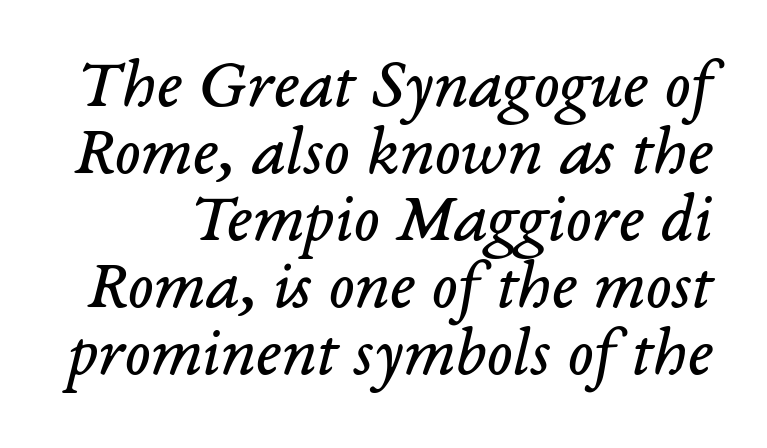
Q: Is the text bold? A: No.
Q: Is the text italic (slanted)? A: Yes, it leans right by about 14 degrees.
Q: Is the typeface a serif or a sans-serif typeface? A: Serif.
Q: Is the text underlined? A: No.
Q: Is the spacing between letters normal or unusually wide? A: Normal.
Q: Is the spacing between lines tight, normal or loose? A: Tight.
Q: Width (condensed, normal, or wide)? A: Normal.
Q: Stroke contrast? A: Low.
Q: x-height? A: Medium.
Q: Monospaced? A: No.
